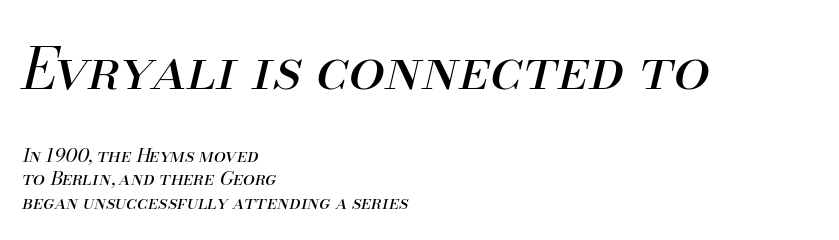
On a weight scale, this lands at 450 or below. Is the letter spacing exaggerated? No — it looks like the ordinary default. The designer gave the opening block more size than the closing block. Character widths vary here, with narrow letters taking less room than wide ones.
